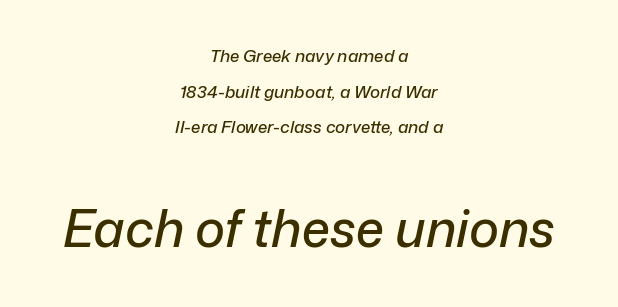
The image shows 51 px text type, italic (leaning right); set centered, loose line spacing (2.1x), normal letter spacing, not underlined; the second (bottom) block is 3.0x larger; low stroke contrast and a medium x-height.
